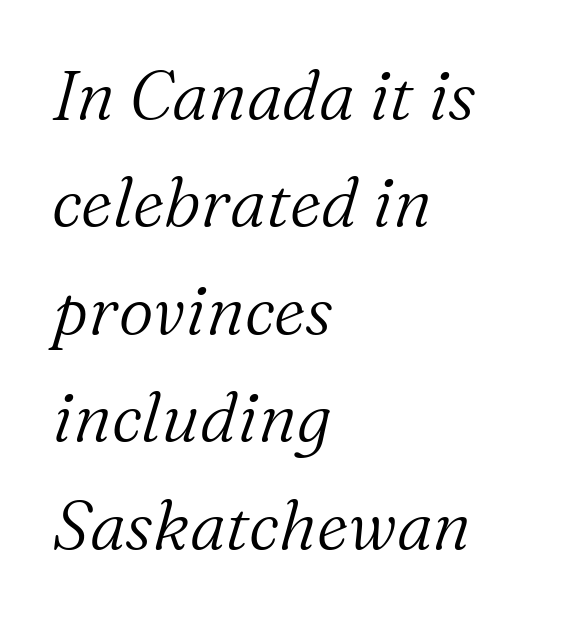
The image shows 68 px light serif type, italic (leaning right); set left-aligned, normal line spacing (1.58x), normal letter spacing, not underlined; medium stroke contrast and a medium x-height.
